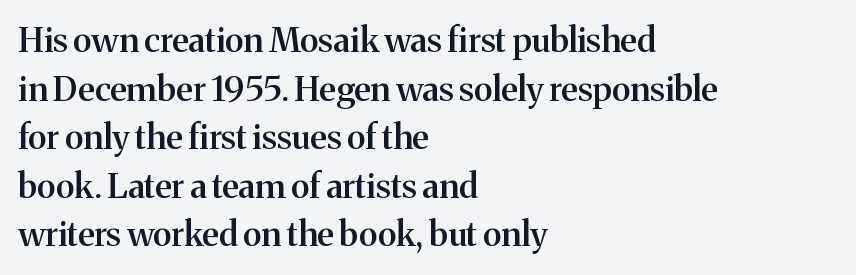
Caption: standard tracking, unaltered. Nobody drew a line under any word here. This rendering employs a face with finishing strokes, i.e., a serif. A typesetter would call this proportional, since set widths differ per character. Summary of vertical rhythm: regular, with standard interline spacing. Posture: vertical.
